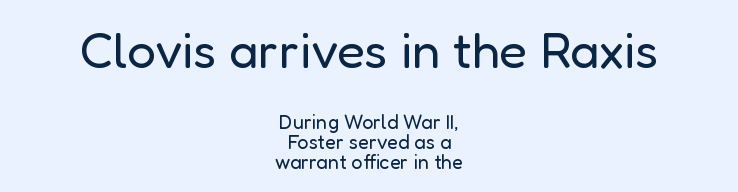
Proportional: the letters do not fall into vertical columns. The paragraph has two soft edges and a firm central axis. Compared with a typical body face, this is equally light or lighter still. A student would notice the top passage is typeset larger than what follows. The type family on display is of the sans-serif kind.
